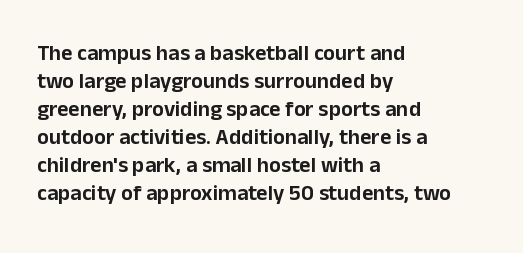
{"italic": "no", "underline": "no", "align": "left", "line_spacing": "normal", "line_spacing_ratio": 1.27, "letter_spacing": "normal", "letter_spacing_em": 0.0, "glyph_px": 22}
